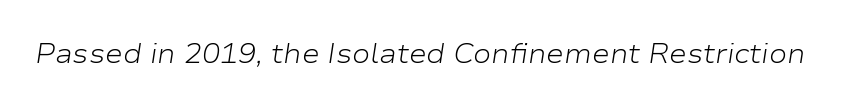
{"italic": "yes", "lean": "right", "slant_degrees": 9, "bold": "no", "underline": "no", "letter_spacing": "normal", "letter_spacing_em": 0.0, "glyph_px": 27}
